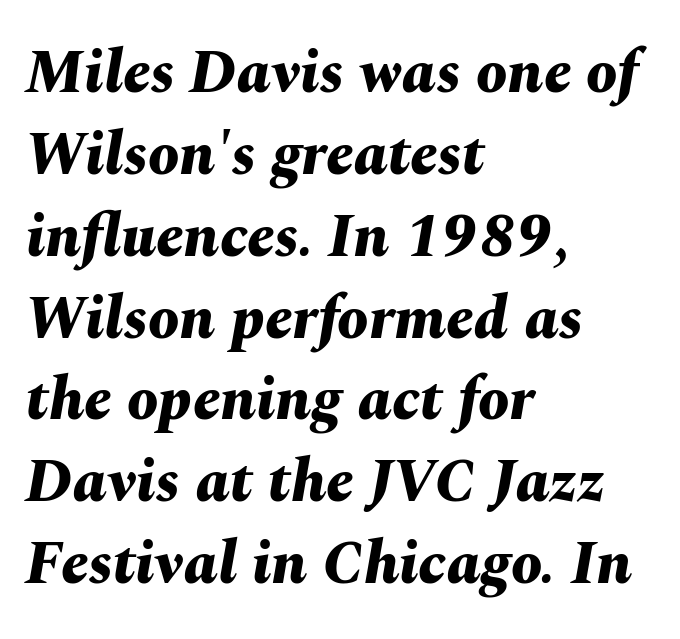
The image shows 62 px bold type, italic (leaning right); set left-aligned, normal line spacing (1.32x), normal letter spacing, not underlined; medium stroke contrast and a medium x-height.
